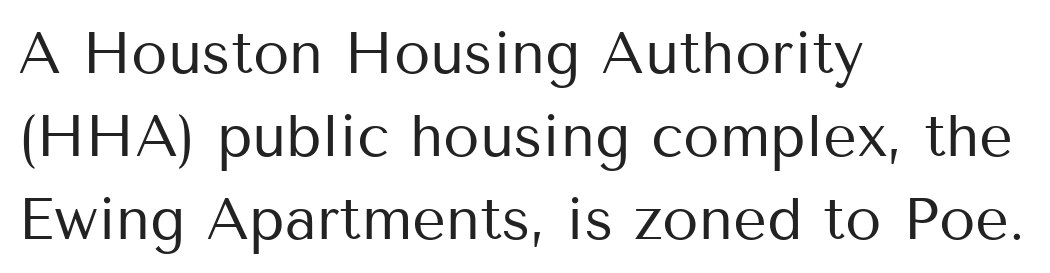
{"serif": "no", "italic": "no", "bold": "no", "weight": "regular", "width": "normal", "stroke_contrast": "medium", "x_height": "medium", "monospaced": "no", "underline": "no", "align": "left", "line_spacing": "normal", "line_spacing_ratio": 1.41, "letter_spacing": "normal", "letter_spacing_em": 0.0, "glyph_px": 59}
